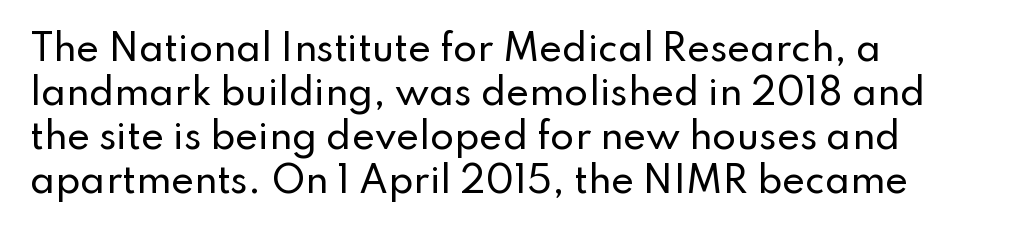
The image shows 35 px sans-serif type, upright; set left-aligned, normal line spacing (1.26x), normal letter spacing, not underlined; low stroke contrast and a small x-height.
